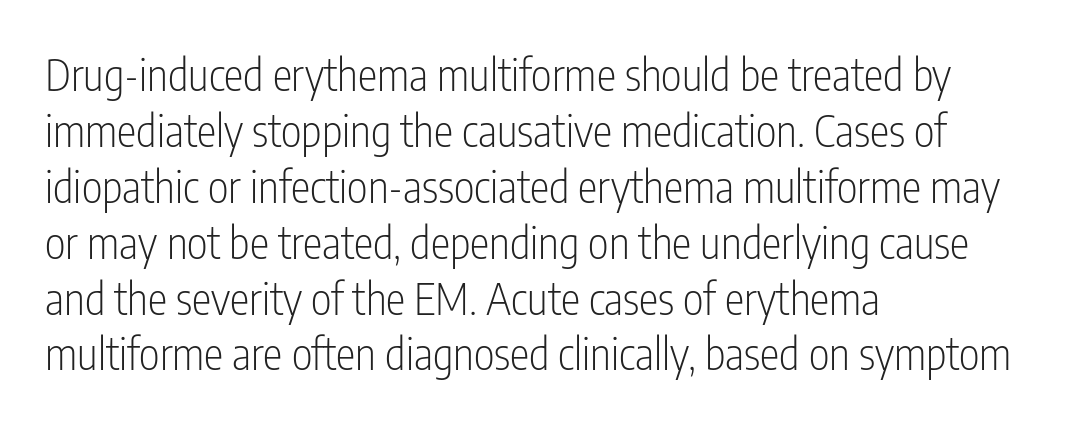
Here the glyphs are tracked normally, forming tight word shapes. The passage shown is not bold in any degree. Every stem runs plumb, perpendicular to the baseline. The space directly below the letters is spotless.
